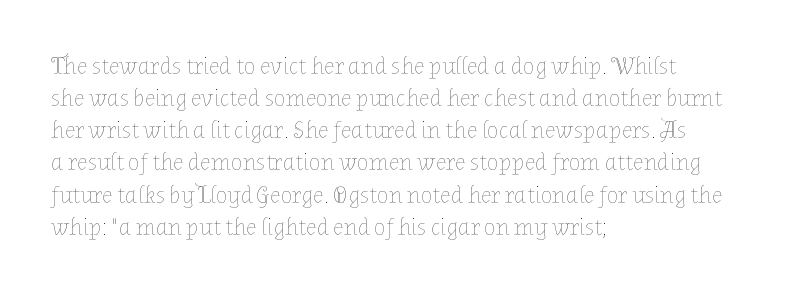
The strip under each line holds only bare page. You could call the tracking neutral — neither tight nor loose. Where is the straight margin? On the left. Upright lettering throughout. The weight tops out at a normal text grade.
